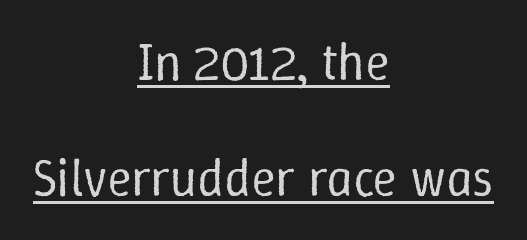
Spacing between characters is what you'd get straight out of the box. Stroke mass is kept to a normal reading level or below. Note the varied advance widths — an 'i' is clearly narrower than an 'm'. If you measured baseline to baseline, you'd find a long distance. Every word sits above its own underline.
